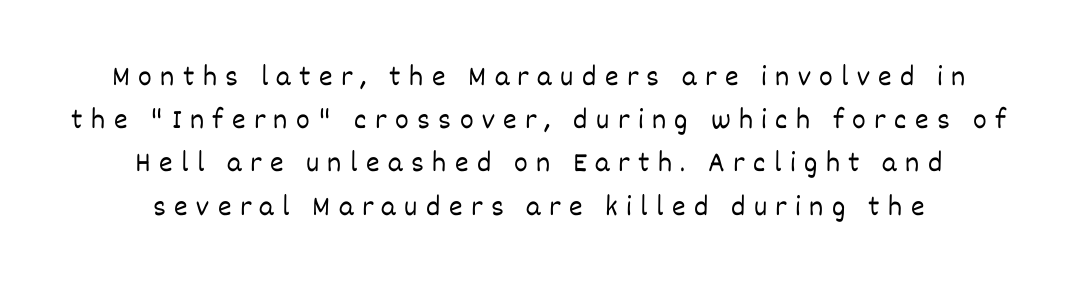
{"italic": "no", "bold": "no", "weight": "light", "width": "normal", "stroke_contrast": "low", "x_height": "large", "monospaced": "no", "underline": "no", "align": "center", "line_spacing": "normal", "line_spacing_ratio": 1.49, "letter_spacing": "wide", "letter_spacing_em": 0.29, "glyph_px": 29}
